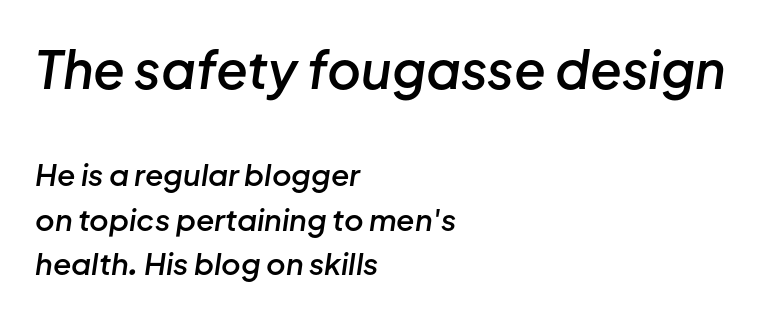
Q: Is the text bold? A: Semi-bold.
Q: Is the text italic (slanted)? A: Yes, it leans right by about 8 degrees.
Q: Is the text underlined? A: No.
Q: How is the paragraph aligned? A: Left-aligned.
Q: Is the spacing between letters normal or unusually wide? A: Normal.
Q: Is the spacing between lines tight, normal or loose? A: Normal.
Q: Which block of text is set in a larger size, the first (top) or the second (bottom)? A: The first (top) one.
Q: Width (condensed, normal, or wide)? A: Normal.
Q: Stroke contrast? A: Low.
Q: x-height? A: Medium.
Q: Monospaced? A: No.
